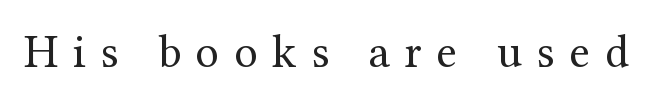
The image shows 47 px regular-weight serif type, upright; set unusually wide letter spacing (+0.31 em), not underlined; medium stroke contrast and a medium x-height.
